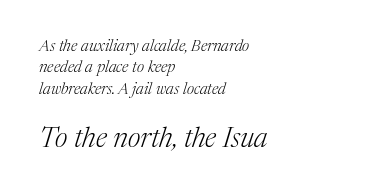
Top chunk: small. Bottom chunk: large. Descenders are the only things crossing below the line. What's the leading like? Ordinary, nothing unusual. Short note: letters normally spaced.
